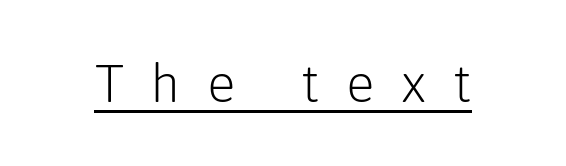
{"serif": "no", "italic": "no", "bold": "no", "weight": "light", "width": "normal", "stroke_contrast": "low", "x_height": "medium", "monospaced": "no", "underline": "yes", "letter_spacing": "wide", "letter_spacing_em": 0.5, "glyph_px": 53}
